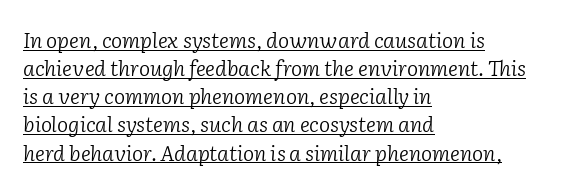
The image shows 21 px text type, italic (leaning right); set left-aligned, normal line spacing (1.34x), normal letter spacing, underlined.
